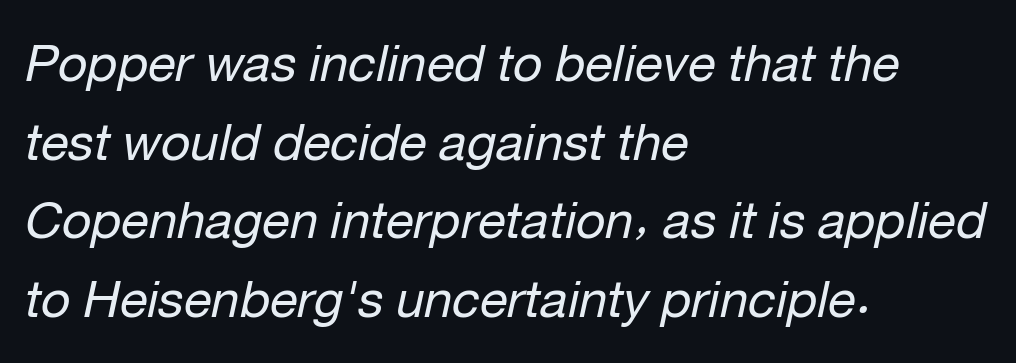
The image shows 51 px regular-weight type, italic (leaning right); set left-aligned, normal line spacing (1.54x), normal letter spacing, not underlined; low stroke contrast and a medium x-height.
